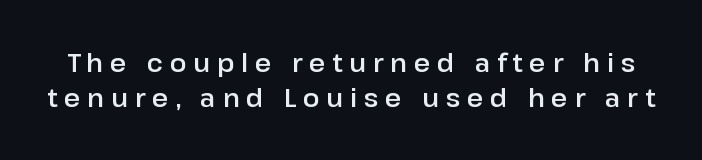
Q: Is the text italic (slanted)? A: No, it is upright.
Q: Is the text underlined? A: No.
Q: Is the spacing between letters normal or unusually wide? A: Unusually wide.
Q: Is the spacing between lines tight, normal or loose? A: Normal.
